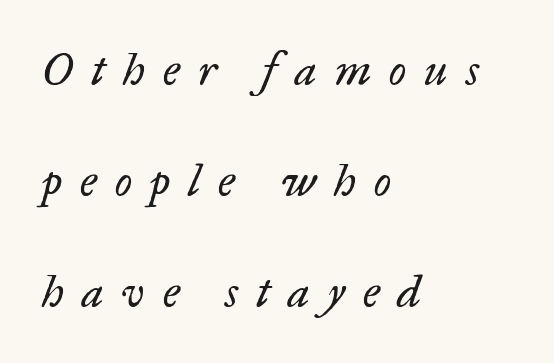
{"serif": "yes", "italic": "yes", "lean": "right", "slant_degrees": 17, "bold": "no", "weight": "regular", "width": "normal", "stroke_contrast": "low", "x_height": "small", "monospaced": "no", "underline": "no", "align": "left", "line_spacing": "loose", "line_spacing_ratio": 2.47, "letter_spacing": "wide", "letter_spacing_em": 0.4, "glyph_px": 45}
